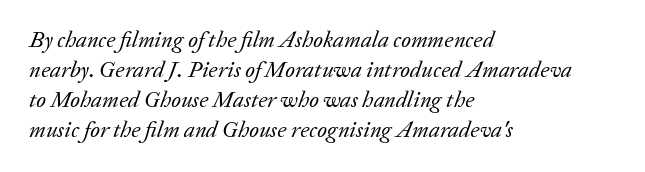
Q: Is the text bold? A: No.
Q: Is the text italic (slanted)? A: Yes, it leans right by about 20 degrees.
Q: Is the text underlined? A: No.
Q: How is the paragraph aligned? A: Left-aligned.
Q: Is the spacing between letters normal or unusually wide? A: Normal.
Q: Is the spacing between lines tight, normal or loose? A: Normal.
